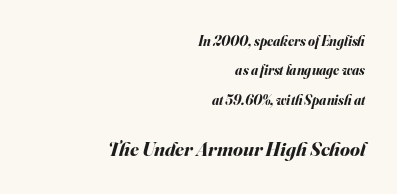
Slanted lettering throughout. The typesetting leans heavy: a genuine bold. Size hierarchy here favors the trailing block over the leading one. Students, observe: this is what heavily led, spacious text looks like. Default kerning and tracking; the words read as compact shapes. Descenders hang freely into open space.
